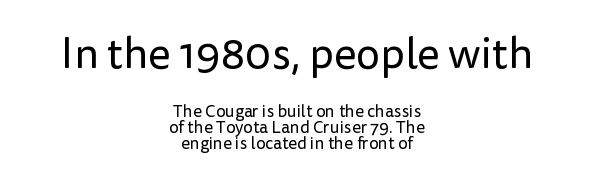
Q: Is the text bold? A: No.
Q: Is the text italic (slanted)? A: No, it is upright.
Q: Is the typeface a serif or a sans-serif typeface? A: Sans-serif.
Q: Is the text underlined? A: No.
Q: How is the paragraph aligned? A: Centered.
Q: Is the spacing between letters normal or unusually wide? A: Normal.
Q: Is the spacing between lines tight, normal or loose? A: Tight.
Q: Which block of text is set in a larger size, the first (top) or the second (bottom)? A: The first (top) one.
Q: Width (condensed, normal, or wide)? A: Normal.
Q: Stroke contrast? A: Low.
Q: x-height? A: Medium.
Q: Monospaced? A: No.
